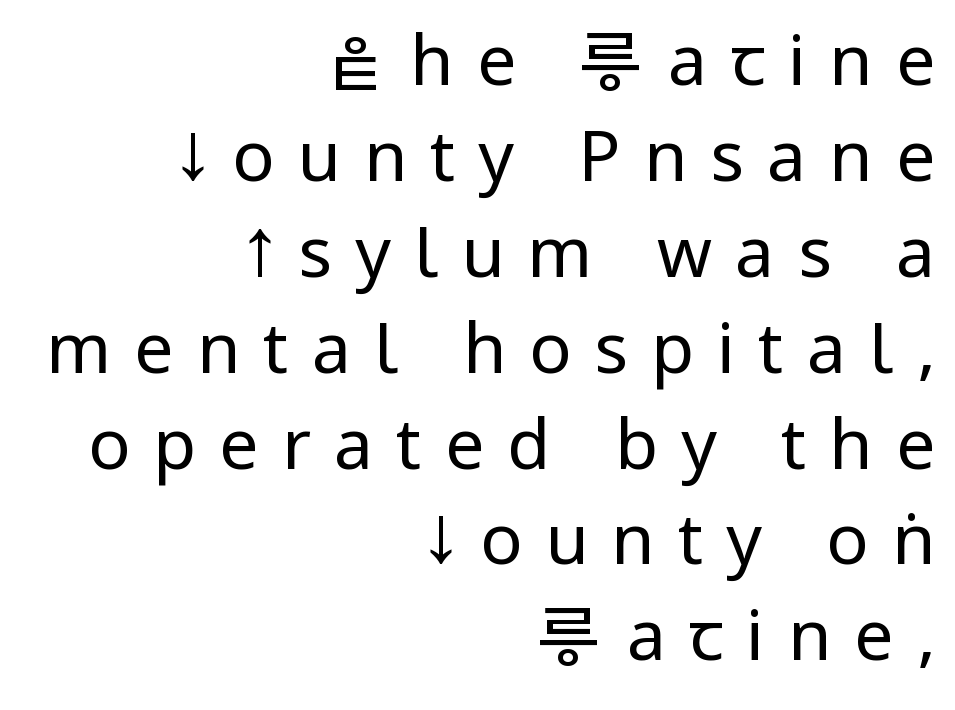
Q: Is the text bold? A: No.
Q: Is the text italic (slanted)? A: No, it is upright.
Q: Is the typeface a serif or a sans-serif typeface? A: Sans-serif.
Q: Is the text underlined? A: No.
Q: How is the paragraph aligned? A: Right-aligned.
Q: Is the spacing between letters normal or unusually wide? A: Unusually wide.
Q: Is the spacing between lines tight, normal or loose? A: Normal.
Q: Width (condensed, normal, or wide)? A: Condensed.
Q: Stroke contrast? A: Low.
Q: x-height? A: Large.
Q: Monospaced? A: No.
